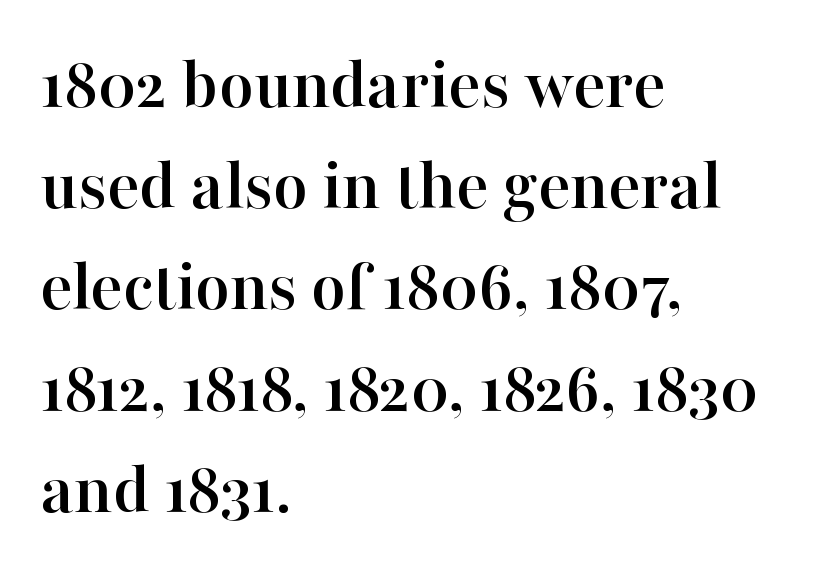
The image shows 75 px serif type, upright; set left-aligned, normal line spacing (1.35x), normal letter spacing, not underlined; high stroke contrast and a medium x-height.
